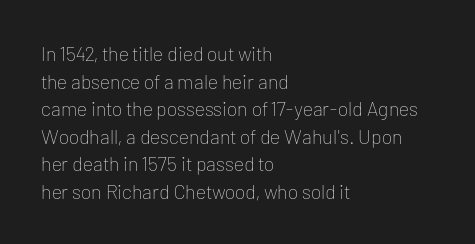
This rendering leaves character spacing at its baseline value. These lines stack with their left ends in a neat column. Reading down the column, the eye jumps a familiar distance to each next line. Stroke mass is kept to a normal reading level or below. Unlike italic type, these characters show no tilt at all. No word sits above an underline.
